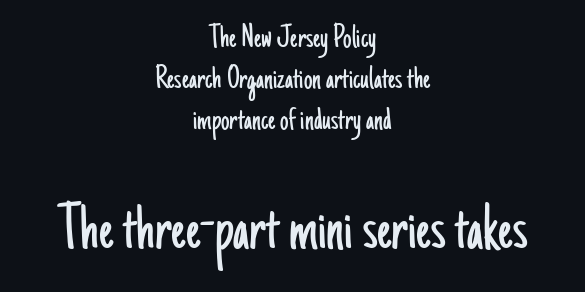
{"serif": "no", "italic": "no", "bold": "no", "weight": "light", "width": "condensed", "stroke_contrast": "low", "x_height": "small", "monospaced": "no", "underline": "no", "align": "center", "line_spacing_ratio": 1.2, "letter_spacing": "normal", "letter_spacing_em": 0.0, "larger_block": "second", "size_ratio": 2.0, "glyph_px": 68}
